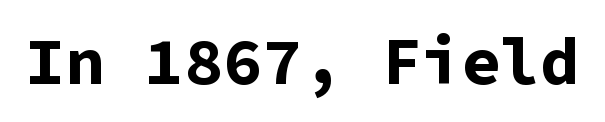
{"serif": "no", "italic": "no", "bold": "yes", "weight": "bold", "width": "normal", "stroke_contrast": "low", "x_height": "medium", "monospaced": "yes", "underline": "no", "letter_spacing": "normal", "letter_spacing_em": 0.0, "glyph_px": 66}
